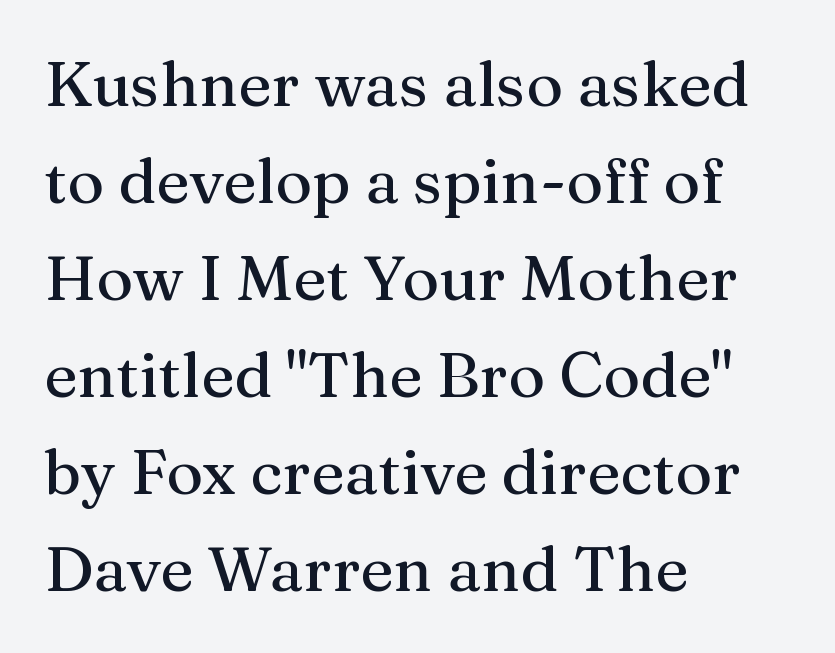
Tracking value appears to be zero — textbook default spacing. The lines sit at an ordinary, default distance from one another. The glyphs are unaccompanied by any horizontal stroke below them. Regarding serifs, this sample has them.
